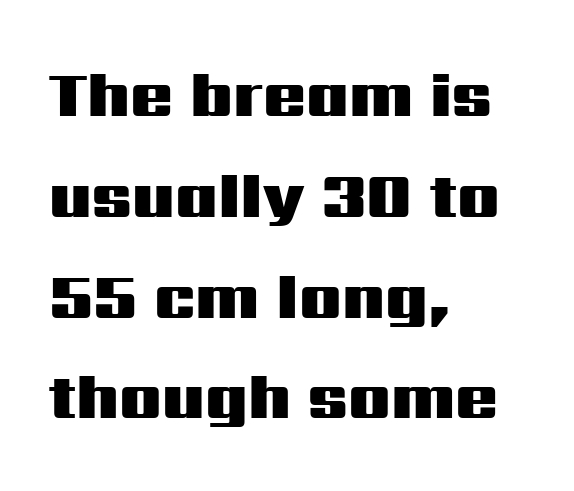
Q: Is the text bold? A: Yes.
Q: Is the text italic (slanted)? A: No, it is upright.
Q: Is the typeface a serif or a sans-serif typeface? A: Sans-serif.
Q: Is the text underlined? A: No.
Q: How is the paragraph aligned? A: Left-aligned.
Q: Is the spacing between letters normal or unusually wide? A: Normal.
Q: Is the spacing between lines tight, normal or loose? A: Normal.
Q: Width (condensed, normal, or wide)? A: Wide.
Q: Stroke contrast? A: Medium.
Q: x-height? A: Medium.
Q: Monospaced? A: No.
